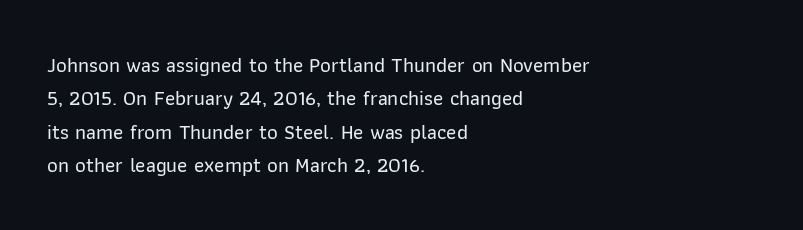
{"italic": "no", "underline": "no", "align": "left", "line_spacing": "normal", "line_spacing_ratio": 1.59, "letter_spacing": "normal", "letter_spacing_em": 0.0, "glyph_px": 21}
